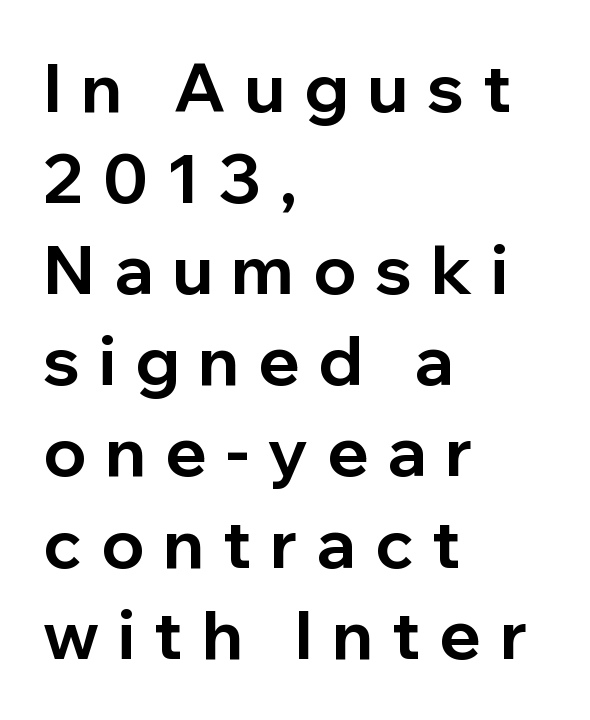
The image shows 68 px bold sans-serif type, upright; set left-aligned, normal line spacing (1.34x), unusually wide letter spacing (+0.28 em), not underlined; low stroke contrast and a medium x-height.
